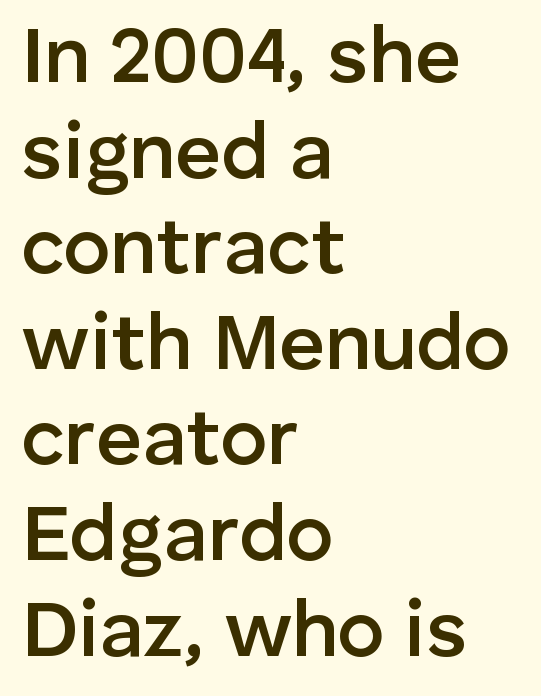
{"serif": "no", "italic": "no", "bold": "semi", "weight": "semibold", "width": "normal", "stroke_contrast": "low", "x_height": "medium", "monospaced": "no", "underline": "no", "align": "left", "line_spacing_ratio": 1.21, "letter_spacing": "normal", "letter_spacing_em": 0.0, "glyph_px": 79}
